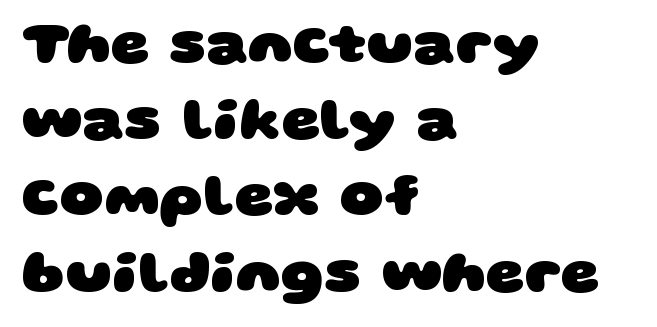
The image shows 60 px heavy, wide sans-serif type; set left-aligned, normal line spacing (1.27x), normal letter spacing, not underlined; low stroke contrast and a large x-height.
